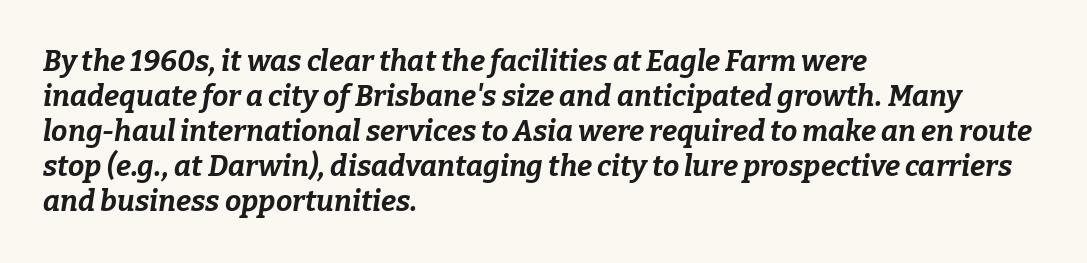
Q: Is the text bold? A: Yes.
Q: Is the text italic (slanted)? A: Yes, it leans right by about 9 degrees.
Q: Is the text underlined? A: No.
Q: How is the paragraph aligned? A: Left-aligned.
Q: Is the spacing between letters normal or unusually wide? A: Normal.
Q: Width (condensed, normal, or wide)? A: Normal.
Q: Stroke contrast? A: Low.
Q: x-height? A: Medium.
Q: Monospaced? A: No.
